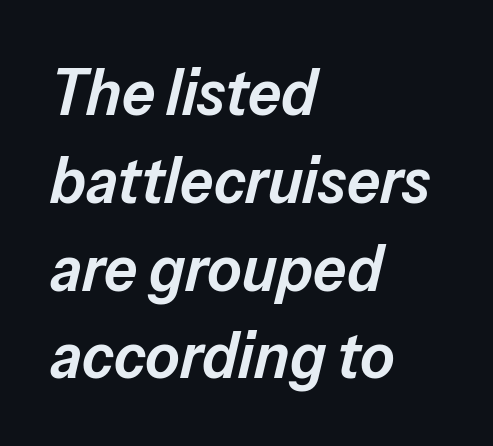
The image shows 66 px semibold type, italic (leaning right); set left-aligned, normal line spacing (1.33x), normal letter spacing, not underlined; low stroke contrast and a medium x-height.
